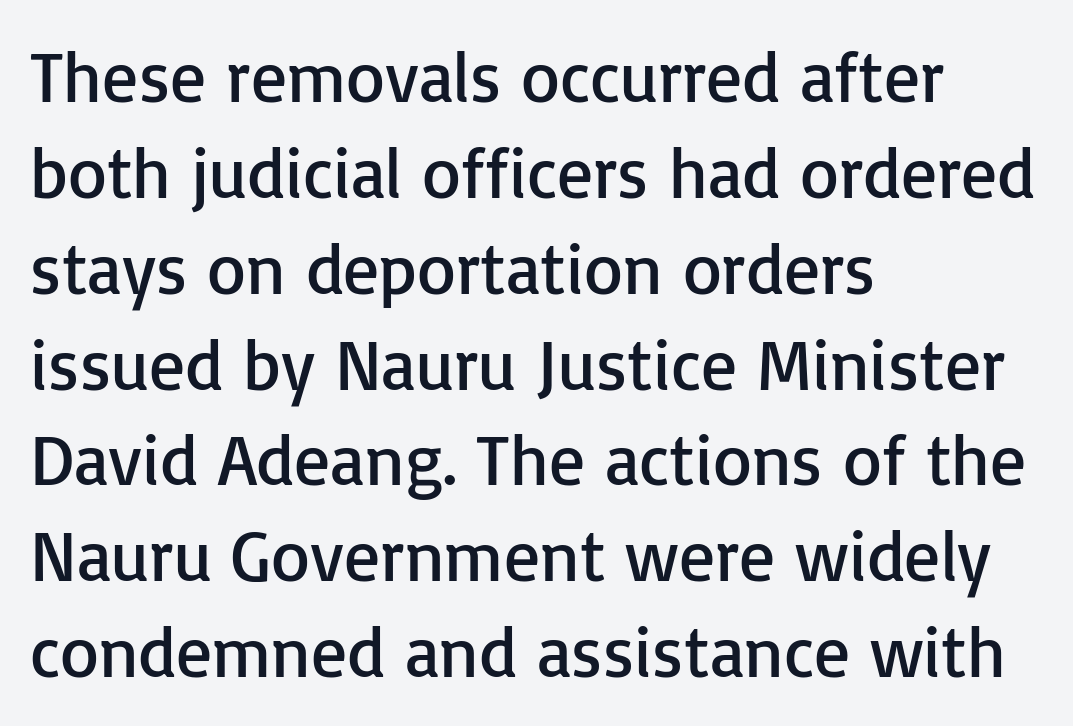
The image shows 71 px regular-weight sans-serif type, upright; set left-aligned, normal line spacing (1.35x), normal letter spacing, not underlined; low stroke contrast and a medium x-height.
